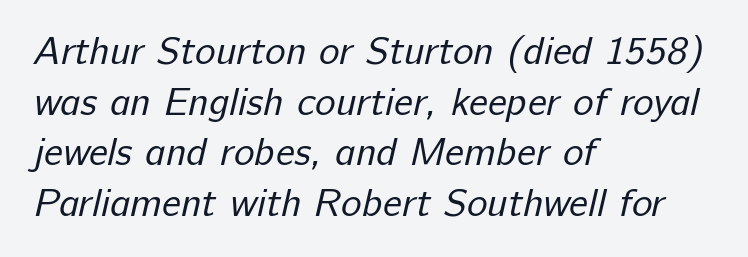
{"serif": "no", "bold": "no", "weight": "regular", "width": "normal", "stroke_contrast": "low", "x_height": "medium", "monospaced": "no", "underline": "no", "align": "left", "line_spacing": "normal", "line_spacing_ratio": 1.3, "letter_spacing": "normal", "letter_spacing_em": 0.0, "glyph_px": 39}
